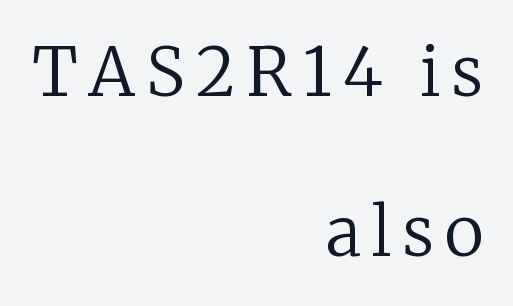
Q: Is the text bold? A: No.
Q: Is the text italic (slanted)? A: No, it is upright.
Q: Is the typeface a serif or a sans-serif typeface? A: Serif.
Q: Is the text underlined? A: No.
Q: How is the paragraph aligned? A: Right-aligned.
Q: Is the spacing between lines tight, normal or loose? A: Loose.
Q: Width (condensed, normal, or wide)? A: Normal.
Q: Stroke contrast? A: Low.
Q: x-height? A: Medium.
Q: Monospaced? A: No.
